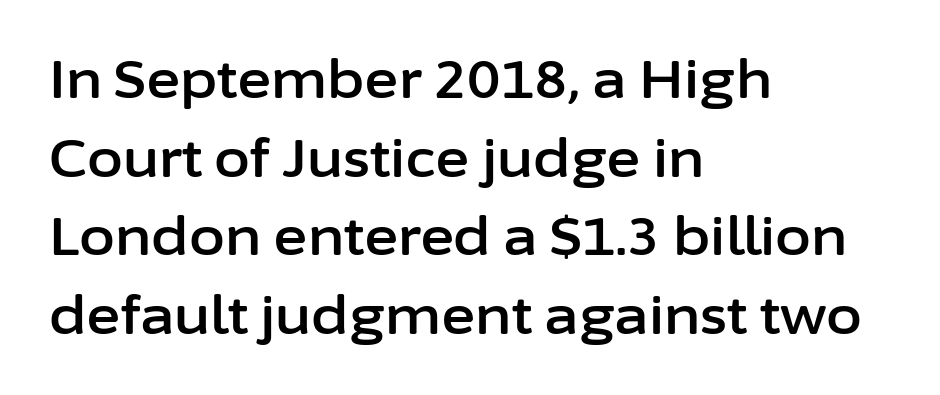
The leading is moderate, giving the passage an even texture. The typesetter chose a ragged-right arrangement here. The face used here is a sans, in the tradition of grotesques and geometrics. Do the letters lean? They stand straight. The letters sit at their default tracking, neither squeezed nor spread. Quick note: underline off.
